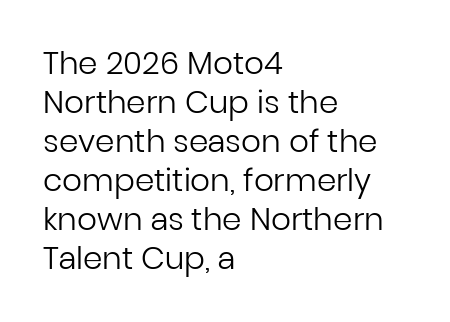
Line beginnings align vertically; line endings do not. The letters look calm and open, with moderate or lighter stems. Words appear dense and cohesive because spacing is normal. The typeface chosen for these lines omits serifs. The specimen omits any rule beneath the text block's lines. The leading is moderate, giving the passage an even texture.
